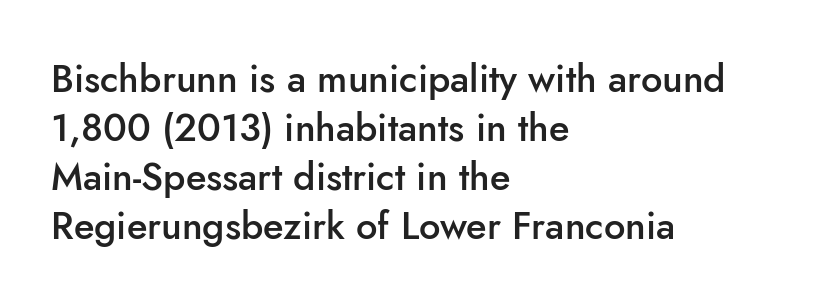
The image shows 38 px semibold sans-serif type, upright; set left-aligned, normal line spacing (1.29x), normal letter spacing, not underlined; low stroke contrast and a small x-height.
